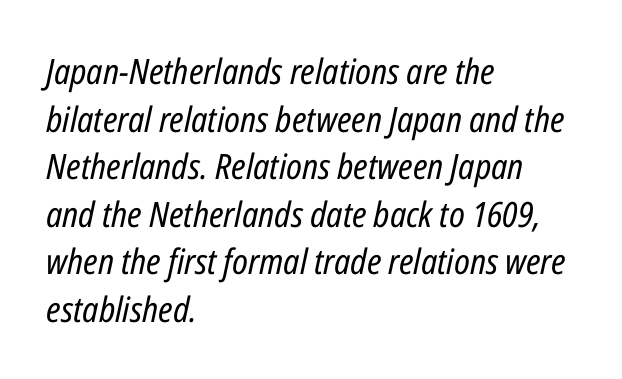
The image shows 35 px regular-weight, condensed type, italic (leaning right); set left-aligned, normal line spacing (1.36x), normal letter spacing, not underlined; low stroke contrast and a medium x-height.
